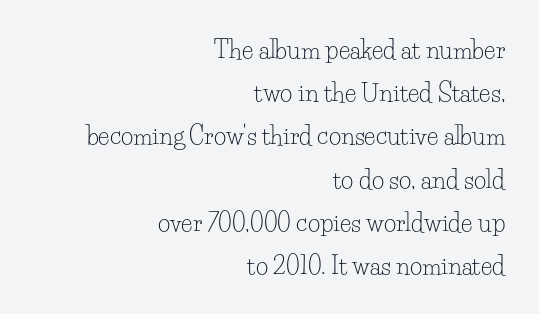
No heavy texture on the line: the type isn't bold. Compared with typical body copy, the letter spacing here is the same. Visually the block forms a straight wall on the right and a jagged coastline on the left. Nope, not italic — everything's standing straight.
